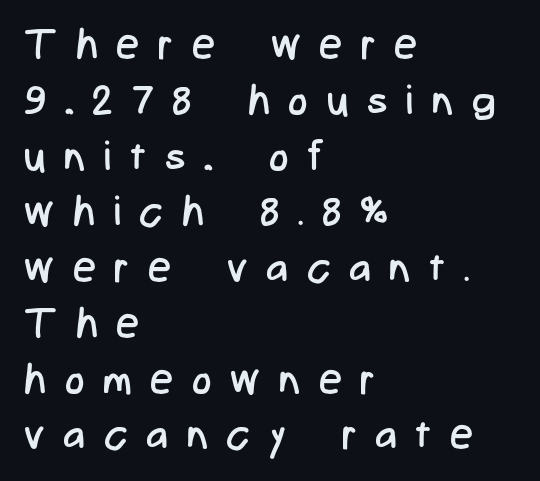
{"serif": "no", "italic": "no", "bold": "no", "weight": "regular", "width": "condensed", "stroke_contrast": "low", "x_height": "medium", "monospaced": "no", "underline": "no", "align": "left", "line_spacing": "normal", "line_spacing_ratio": 1.36, "letter_spacing": "wide", "letter_spacing_em": 0.46, "glyph_px": 41}
